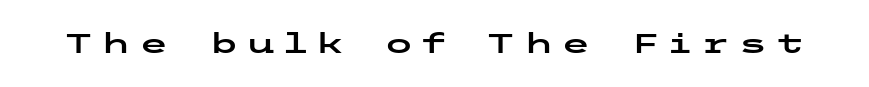
{"italic": "no", "underline": "no", "letter_spacing": "wide", "letter_spacing_em": 0.29, "glyph_px": 27}
